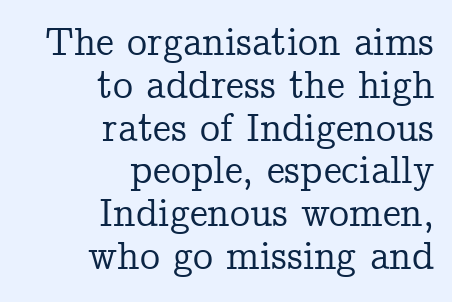
The image shows 40 px serif type, upright; set right-aligned, tight line spacing (1.07x), normal letter spacing, not underlined; low stroke contrast and a medium x-height.
